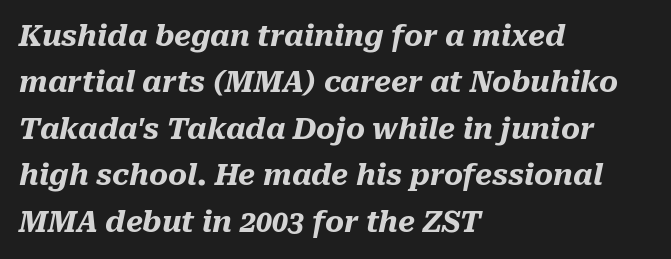
The image shows 29 px heavy type, italic (leaning right); set left-aligned, normal line spacing (1.6x), normal letter spacing, not underlined; medium stroke contrast and a medium x-height.
